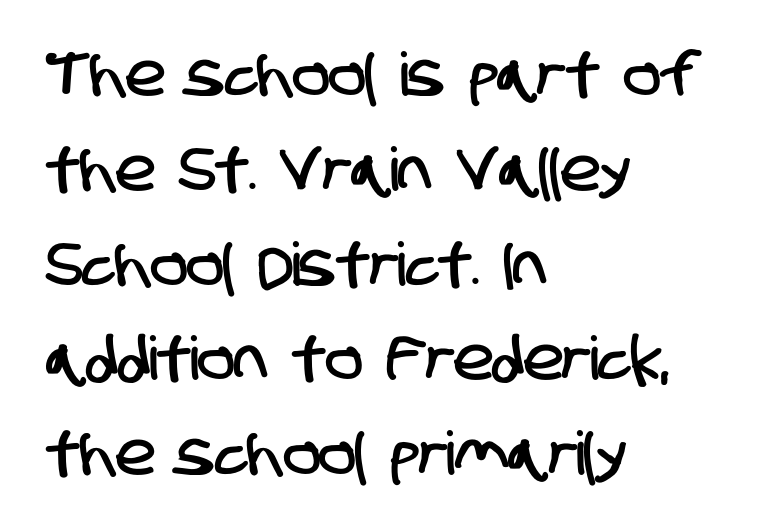
Spacing verdict: proportional, widths tailored to each character. Is the block centered? No — it sits flush against the left margin. In terms of letterspacing, this is plain default setting. Summary of vertical rhythm: regular, with standard interline spacing.
